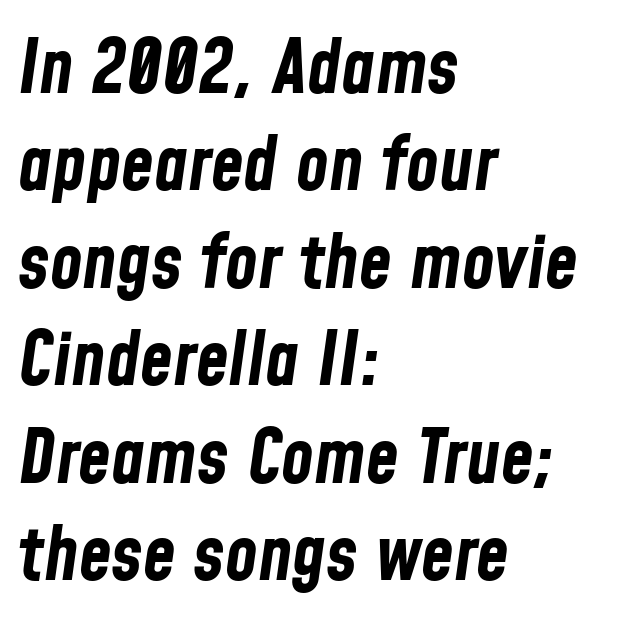
Tall strokes in this sample are angled rather than plumb. The words here are not underlined. This sample is left-justified, so line endings fall wherever the words run out. Heavy-handed strokes throughout: this text is bold.
